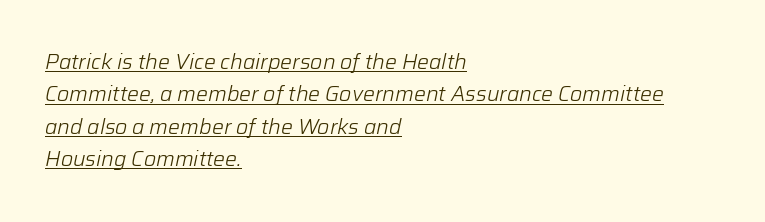
The image shows 21 px text type, italic (leaning right); set left-aligned, normal line spacing (1.54x), normal letter spacing, underlined.
